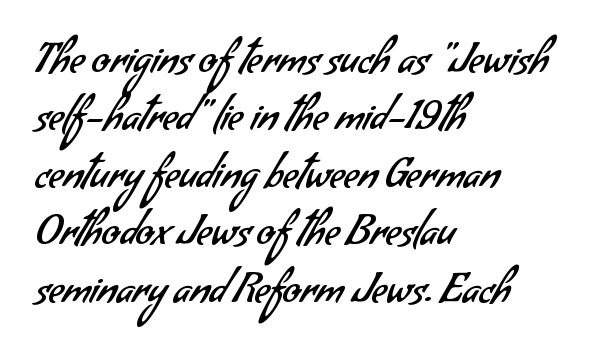
The image shows 41 px regular-weight sans-serif type; set left-aligned, normal line spacing (1.4x), normal letter spacing, not underlined; low stroke contrast and a small x-height.
